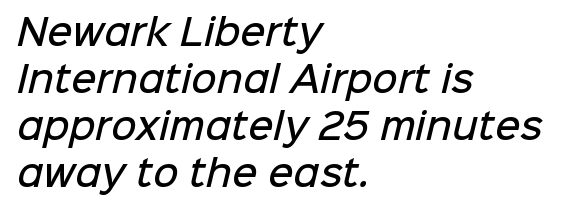
Quick note: interline space is typical. Typographic density is moderately raised because the face is semibold. Note the varied advance widths — an 'i' is clearly narrower than an 'm'. All the whitespace from short lines collects on the right. Descenders are the only things crossing below the line.
